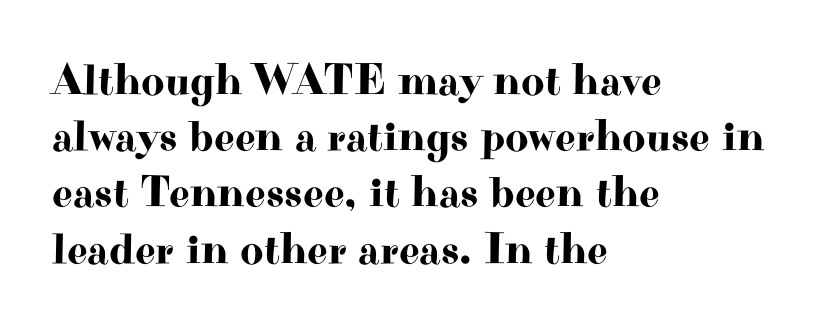
A student would call this left alignment; a typographer would say flush left, rag right. These lines keep a tight, regular rhythm from letter to letter. The rendering uses natural spacing where letterforms have individual widths. Vertical spacing — default. The type sits square on the baseline with zero lean.
